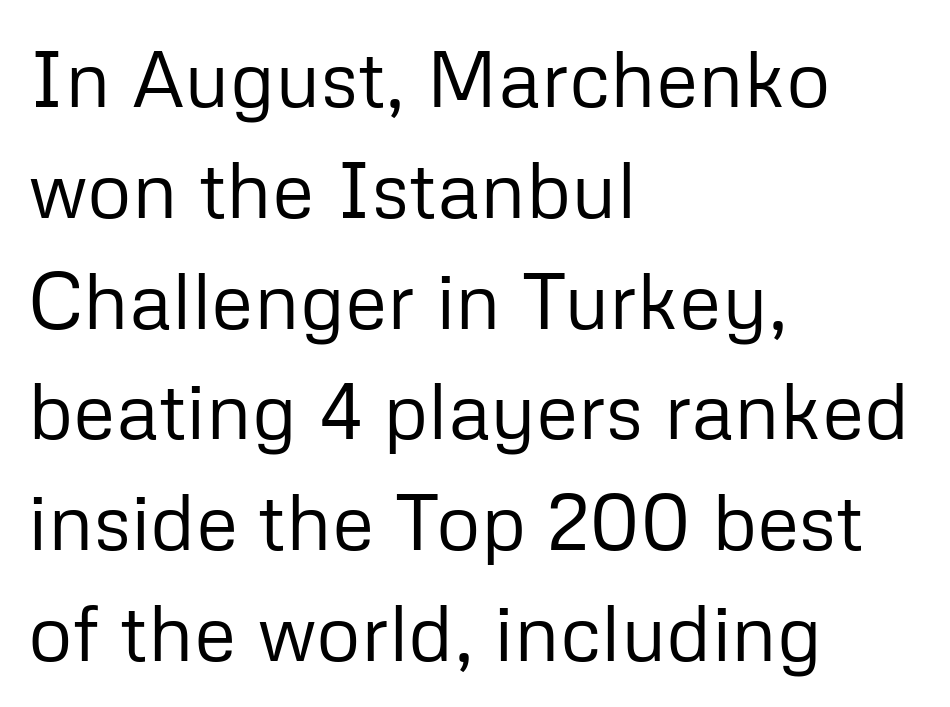
The image shows 78 px regular-weight sans-serif type, upright; set left-aligned, normal line spacing (1.42x), normal letter spacing, not underlined; low stroke contrast and a medium x-height.
